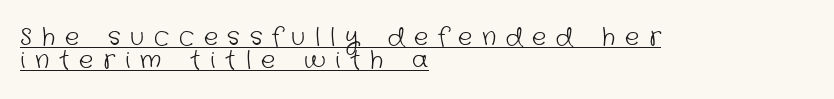
In terms of letterspacing, this is a distinctly airy, spread setting. A typesetter would call this leading minimal, almost set solid. Weight: in the light-to-regular range. Like a heading marked for emphasis, these lines bear an underscore. Compared with a centered layout, this one pins lines to the left instead.
